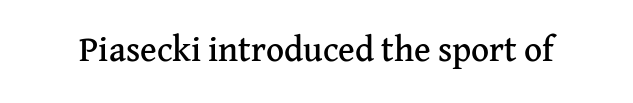
Q: Is the text italic (slanted)? A: No, it is upright.
Q: Is the typeface a serif or a sans-serif typeface? A: Serif.
Q: Is the text underlined? A: No.
Q: Is the spacing between letters normal or unusually wide? A: Normal.
Q: Width (condensed, normal, or wide)? A: Normal.
Q: Stroke contrast? A: Medium.
Q: x-height? A: Medium.
Q: Monospaced? A: No.
